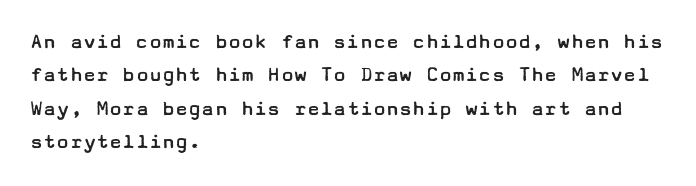
The image shows 22 px text type, upright; set left-aligned, normal line spacing (1.52x), normal letter spacing, not underlined.
